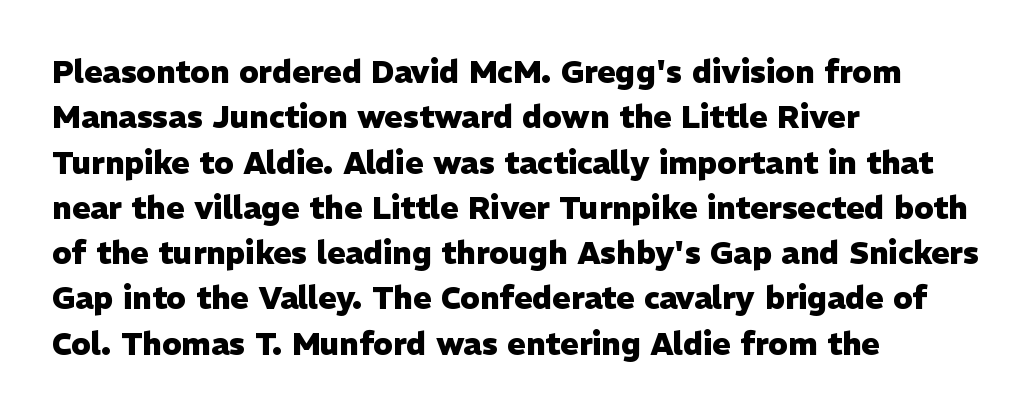
Q: Is the text bold? A: Yes.
Q: Is the text italic (slanted)? A: No, it is upright.
Q: Is the typeface a serif or a sans-serif typeface? A: Sans-serif.
Q: Is the text underlined? A: No.
Q: How is the paragraph aligned? A: Left-aligned.
Q: Is the spacing between letters normal or unusually wide? A: Normal.
Q: Is the spacing between lines tight, normal or loose? A: Normal.
Q: Width (condensed, normal, or wide)? A: Normal.
Q: Stroke contrast? A: Low.
Q: x-height? A: Medium.
Q: Monospaced? A: No.
